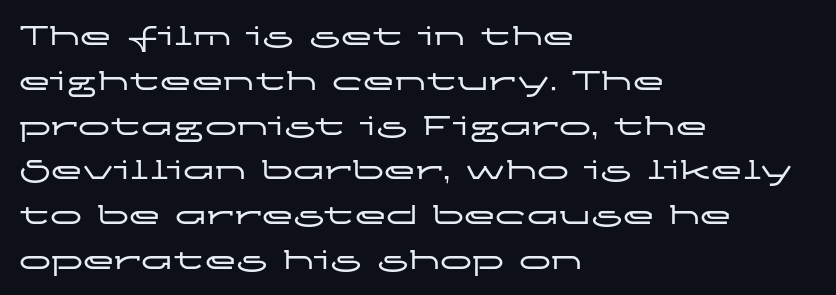
The rendering keeps characters at their native spacing. The letters advance in unequal steps, a hallmark of proportional type. The space beneath each line is pristine and unruled. Examine the stroke ends and you'll find no serifs.
